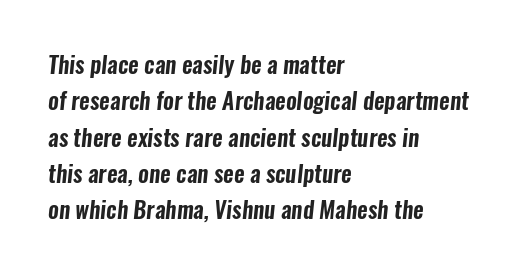
Q: Is the text underlined? A: No.
Q: How is the paragraph aligned? A: Left-aligned.
Q: Is the spacing between letters normal or unusually wide? A: Normal.
Q: Is the spacing between lines tight, normal or loose? A: Normal.
